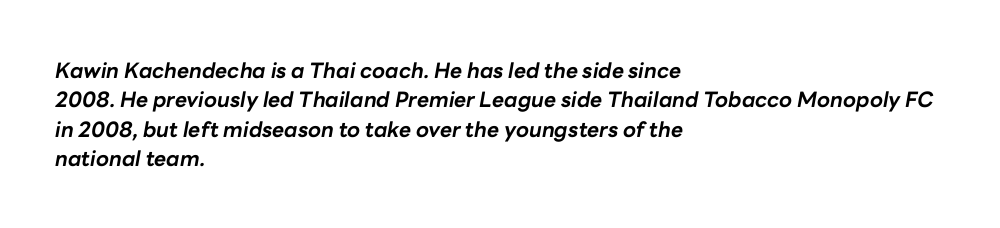
Q: Is the text bold? A: Yes.
Q: Is the text italic (slanted)? A: Yes, it leans right by about 10 degrees.
Q: Is the text underlined? A: No.
Q: How is the paragraph aligned? A: Left-aligned.
Q: Is the spacing between letters normal or unusually wide? A: Normal.
Q: Is the spacing between lines tight, normal or loose? A: Normal.
